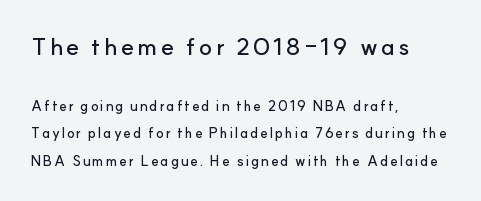
Q: Is the text italic (slanted)? A: No, it is upright.
Q: Is the text underlined? A: No.
Q: How is the paragraph aligned? A: Left-aligned.
Q: Is the spacing between lines tight, normal or loose? A: Loose.
Q: Which block of text is set in a larger size, the first (top) or the second (bottom)? A: The first (top) one.
